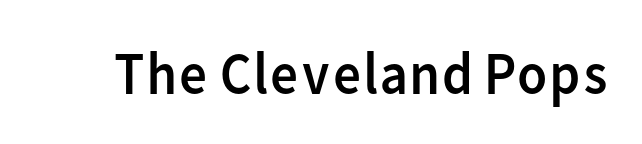
Spacing between characters is what you'd get straight out of the box. Nothing sits at the stroke ends, so this counts as sans-serif. Ascenders rise straight up at ninety degrees. The passage shown is not underscored anywhere. Summary of weight: not heavy and not bold. Proportional: the letters do not fall into vertical columns.
